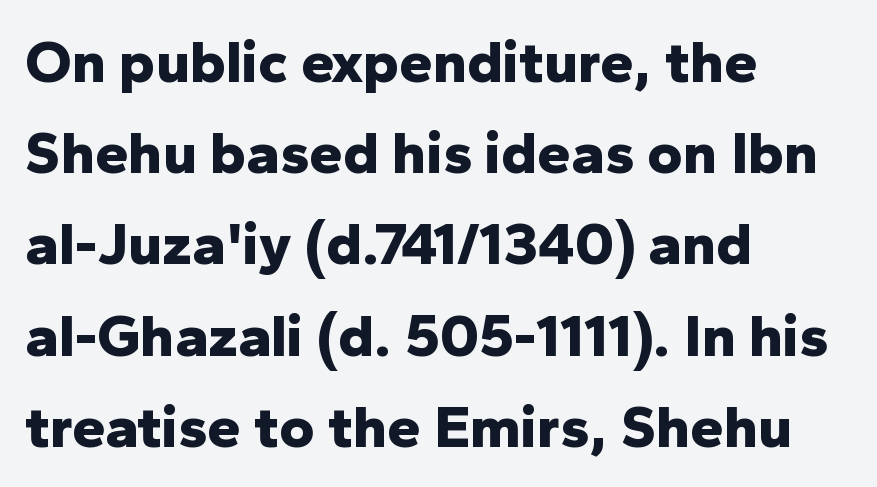
The image shows 60 px bold sans-serif type, upright; set left-aligned, normal line spacing (1.52x), normal letter spacing, not underlined; low stroke contrast and a medium x-height.
